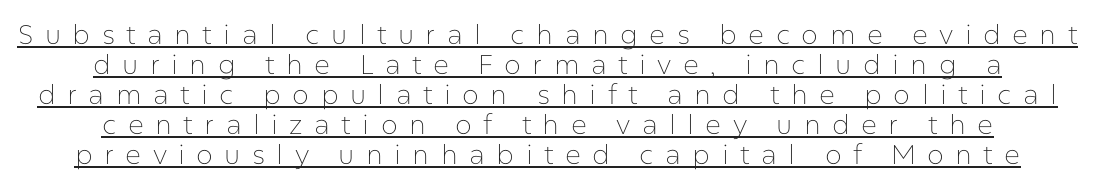
The image shows 27 px text type, upright; set tight line spacing (1.11x), unusually wide letter spacing (+0.42 em), underlined.
